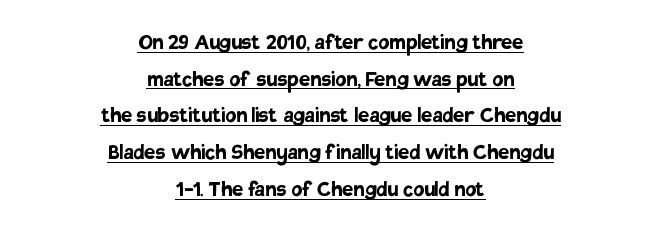
{"italic": "no", "bold": "yes", "underline": "yes", "align": "center", "line_spacing": "normal", "line_spacing_ratio": 1.47, "letter_spacing": "normal", "letter_spacing_em": 0.0, "glyph_px": 25}
